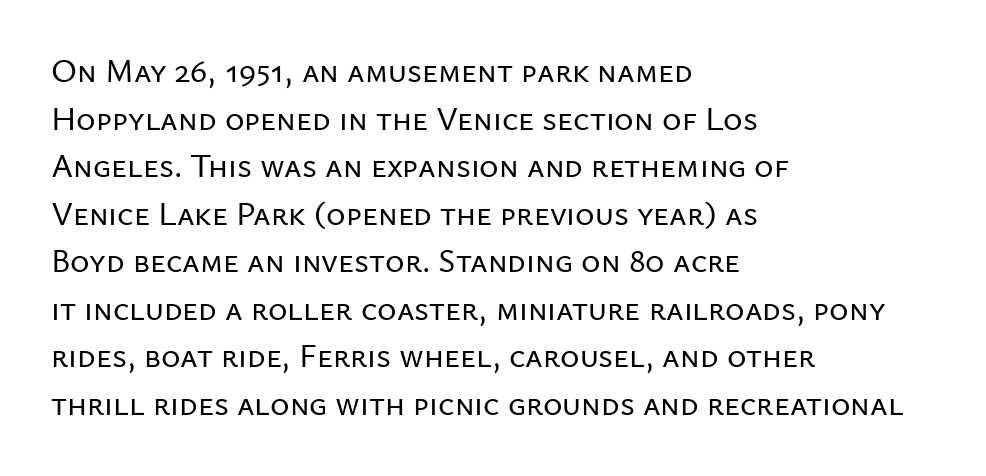
{"serif": "no", "italic": "no", "width": "normal", "stroke_contrast": "low", "x_height": "medium", "monospaced": "no", "underline": "no", "align": "left", "line_spacing": "normal", "line_spacing_ratio": 1.44, "letter_spacing": "normal", "letter_spacing_em": 0.0, "glyph_px": 33}
